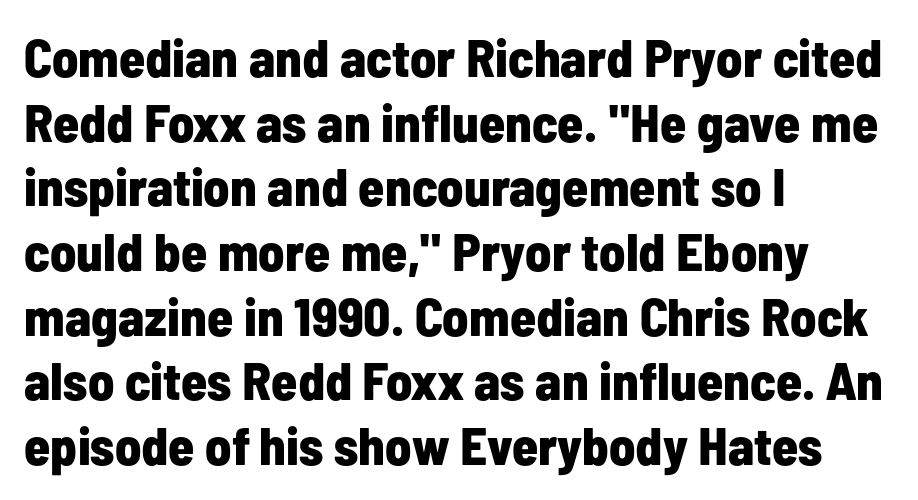
The image shows 53 px bold, condensed sans-serif type, upright; set left-aligned, line spacing 1.22x, normal letter spacing, not underlined; low stroke contrast and a medium x-height.
